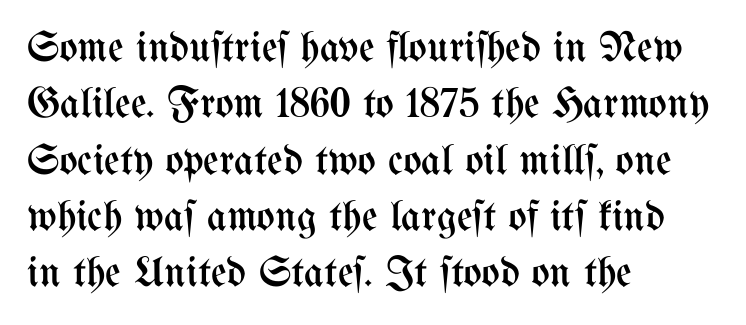
Q: Is the text bold? A: No.
Q: Is the text italic (slanted)? A: No, it is upright.
Q: Is the text underlined? A: No.
Q: How is the paragraph aligned? A: Left-aligned.
Q: Is the spacing between letters normal or unusually wide? A: Normal.
Q: Is the spacing between lines tight, normal or loose? A: Normal.
Q: Width (condensed, normal, or wide)? A: Condensed.
Q: Stroke contrast? A: Medium.
Q: x-height? A: Medium.
Q: Monospaced? A: No.
